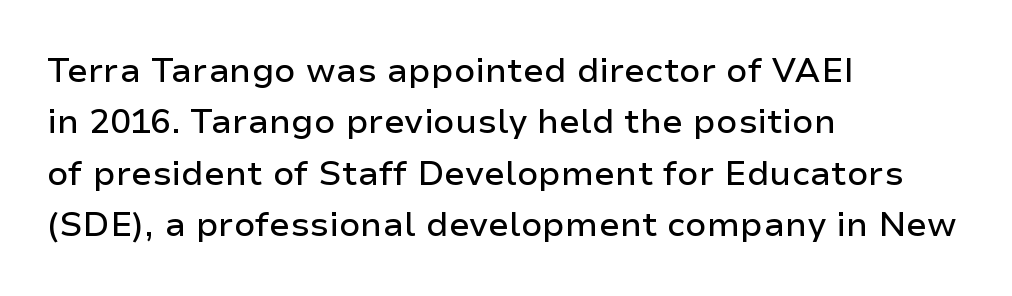
Posture: vertical. This sample keeps an unexceptional amount of space between lines. Grotesque or geometric, the face here clearly has no serifs. Looks like regular typesetting: each glyph gets only the width it needs.
